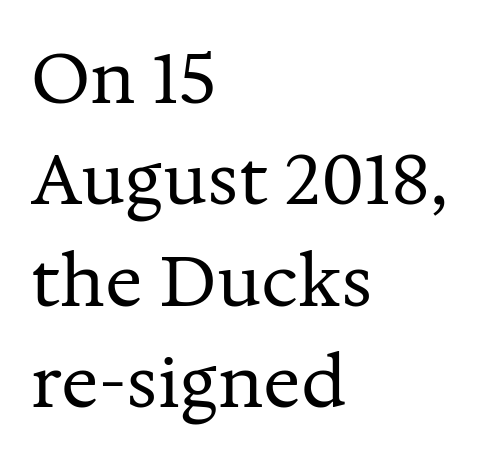
Q: Is the text bold? A: No.
Q: Is the text italic (slanted)? A: No, it is upright.
Q: Is the typeface a serif or a sans-serif typeface? A: Serif.
Q: Is the text underlined? A: No.
Q: How is the paragraph aligned? A: Left-aligned.
Q: Is the spacing between letters normal or unusually wide? A: Normal.
Q: Is the spacing between lines tight, normal or loose? A: Normal.
Q: Width (condensed, normal, or wide)? A: Normal.
Q: Stroke contrast? A: Medium.
Q: x-height? A: Medium.
Q: Monospaced? A: No.
